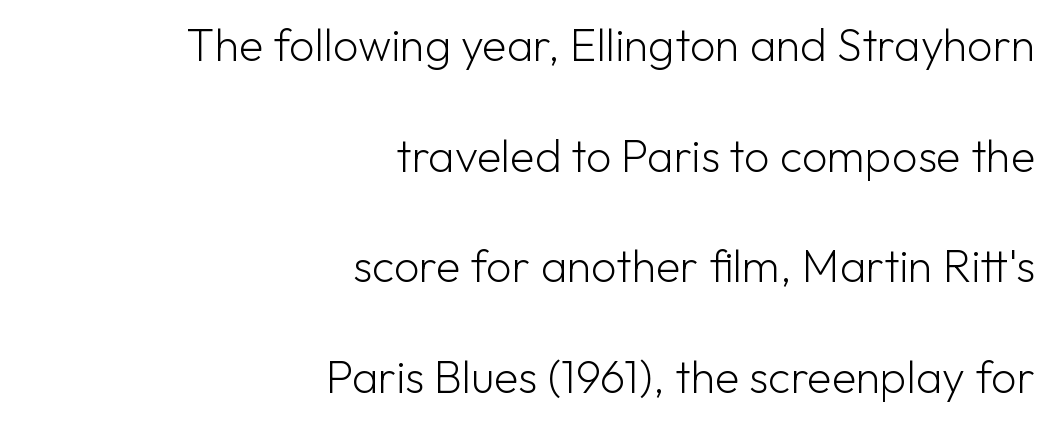
{"serif": "no", "italic": "no", "bold": "no", "weight": "light", "width": "normal", "stroke_contrast": "low", "x_height": "medium", "monospaced": "no", "underline": "no", "align": "right", "line_spacing": "loose", "line_spacing_ratio": 2.46, "letter_spacing": "normal", "letter_spacing_em": 0.0, "glyph_px": 45}
